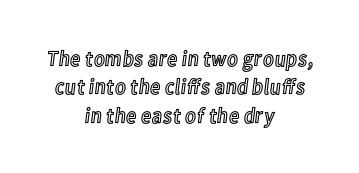
Is the block centered? Yes — each line is placed symmetrically about the middle. A typesetter would call this leading conventional body-copy spacing. The zone under the glyphs is completely vacant.
